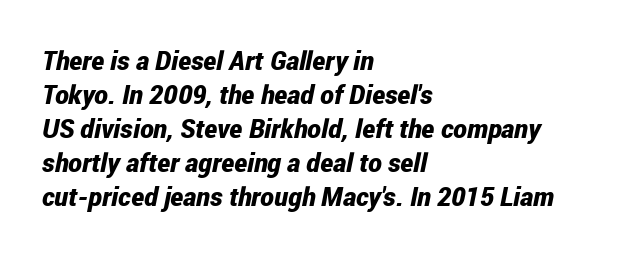
{"italic": "yes", "lean": "right", "slant_degrees": 12, "bold": "yes", "underline": "no", "align": "left", "line_spacing": "normal", "line_spacing_ratio": 1.31, "letter_spacing": "normal", "letter_spacing_em": 0.0, "glyph_px": 26}
